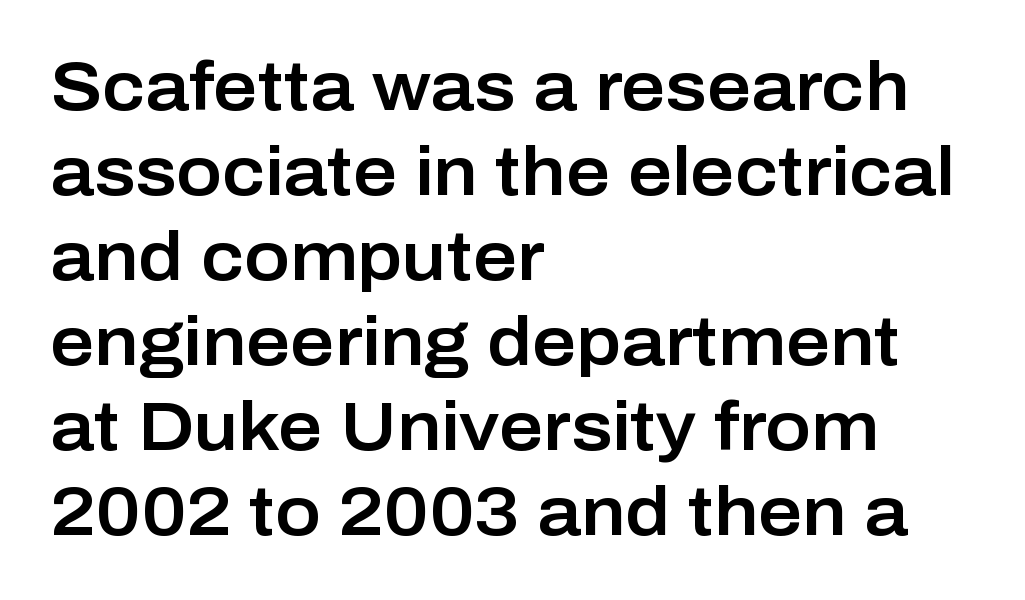
The image shows 68 px sans-serif type, upright; set left-aligned, normal line spacing (1.25x), normal letter spacing, not underlined; low stroke contrast and a medium x-height.
